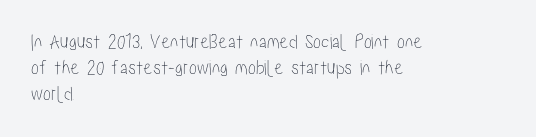
Q: Is the text italic (slanted)? A: No, it is upright.
Q: Is the text underlined? A: No.
Q: How is the paragraph aligned? A: Left-aligned.
Q: Is the spacing between letters normal or unusually wide? A: Normal.
